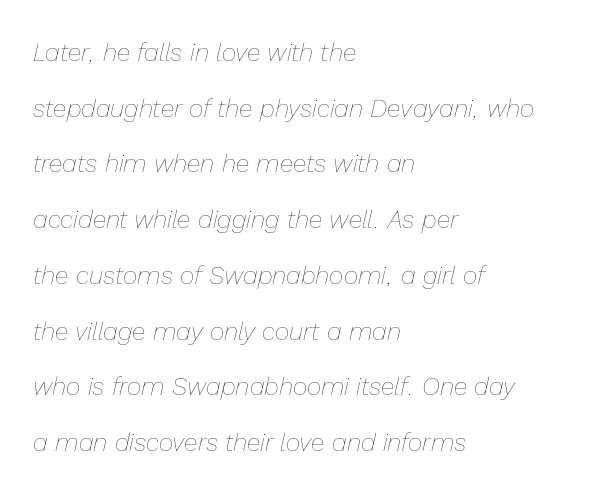
Q: Is the text bold? A: No.
Q: Is the text italic (slanted)? A: Yes, it leans right by about 13 degrees.
Q: Is the text underlined? A: No.
Q: How is the paragraph aligned? A: Left-aligned.
Q: Is the spacing between letters normal or unusually wide? A: Normal.
Q: Is the spacing between lines tight, normal or loose? A: Loose.
